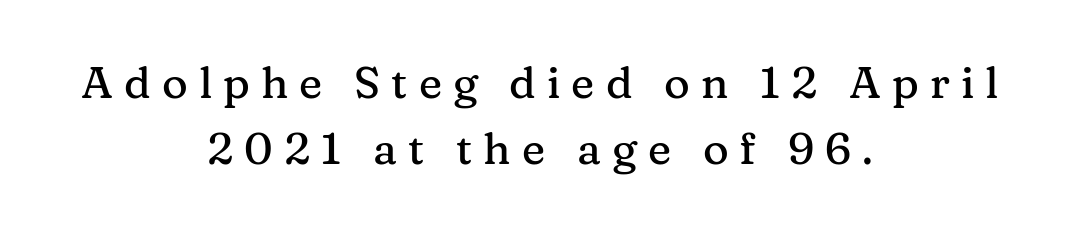
{"serif": "yes", "italic": "no", "width": "normal", "stroke_contrast": "medium", "x_height": "medium", "monospaced": "no", "underline": "no", "align": "center", "line_spacing": "normal", "line_spacing_ratio": 1.49, "letter_spacing": "wide", "letter_spacing_em": 0.25, "glyph_px": 44}
